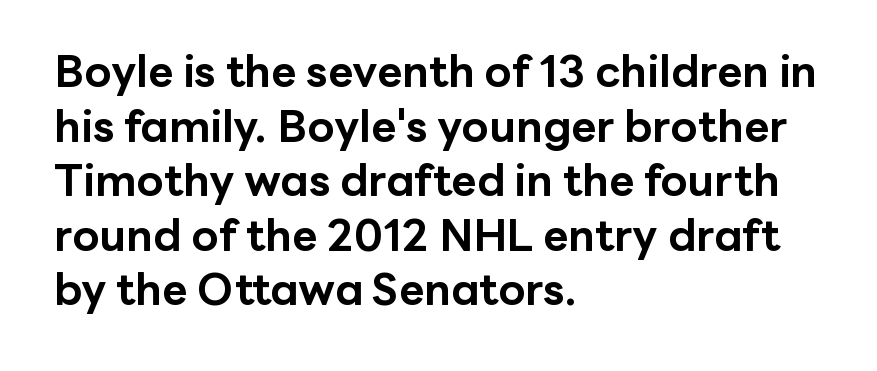
These lines are rendered in a variable-pitch font. Descenders hang freely into open space. Spacing between characters is what you'd get straight out of the box. The glyphs in this specimen are sans serif. Weight: bold. Every character sits straight up, as roman type does.
